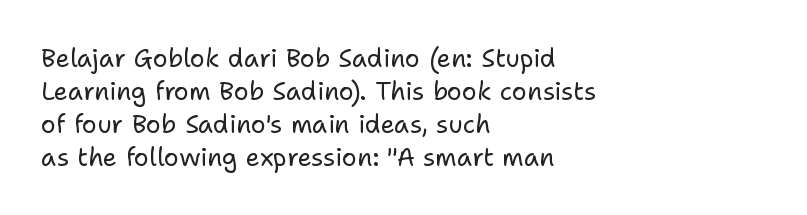
The image shows 25 px text type, upright; set left-aligned, normal line spacing (1.32x), normal letter spacing, not underlined.
